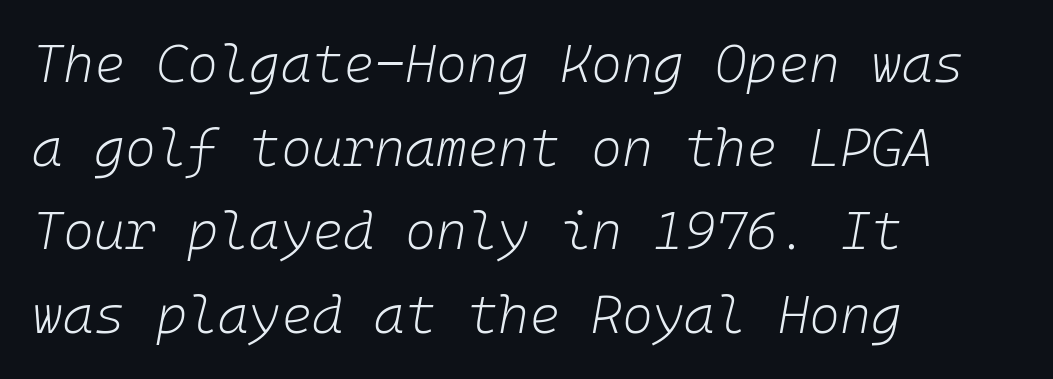
Q: Is the text bold? A: No.
Q: Is the text italic (slanted)? A: Yes, it leans right by about 10 degrees.
Q: Is the text underlined? A: No.
Q: How is the paragraph aligned? A: Left-aligned.
Q: Is the spacing between letters normal or unusually wide? A: Normal.
Q: Is the spacing between lines tight, normal or loose? A: Normal.
Q: Width (condensed, normal, or wide)? A: Normal.
Q: Stroke contrast? A: Low.
Q: x-height? A: Medium.
